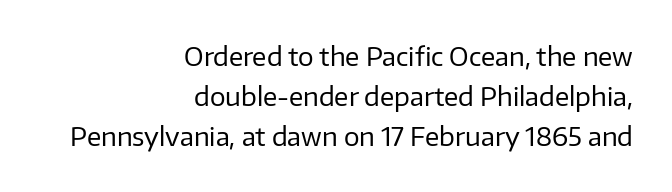
Weight: not bold — regular or lighter. Every character sits straight up, as roman type does. Descenders hang freely into open space. This block has exactly the height ordinary leading produces. Honestly, the letter spacing is just normal — you wouldn't notice it. These lines stack with their right ends in a neat column.
